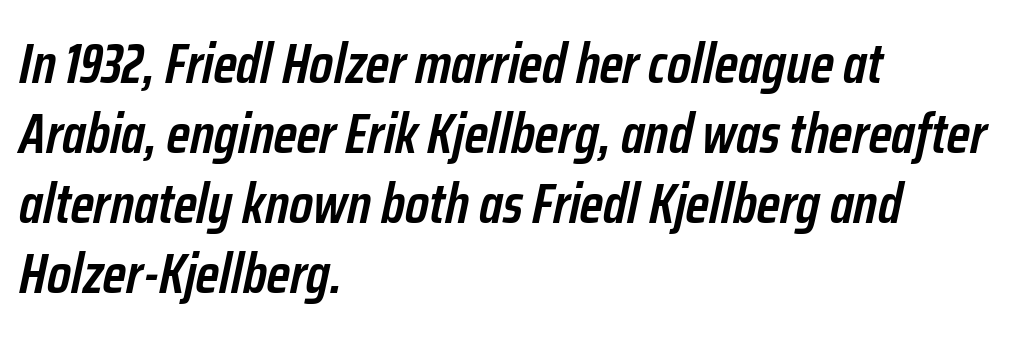
The passage shown has conventional tracking throughout. Varying glyph widths throughout — classic text-font behaviour. What's the leading like? Ordinary, nothing unusual. It's the slanting kind of type.
